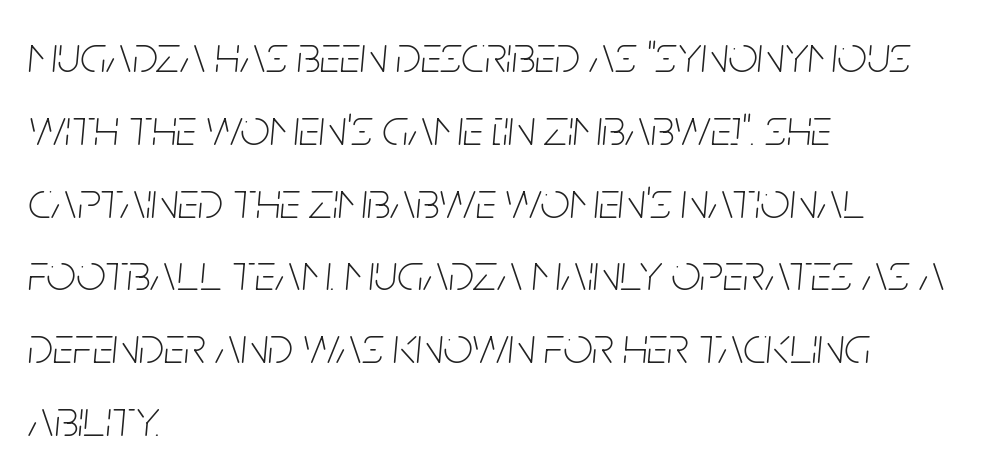
{"italic": "yes", "lean": "right", "slant_degrees": 5, "bold": "no", "weight": "thin", "width": "condensed", "stroke_contrast": "low", "x_height": "large", "monospaced": "no", "underline": "no", "align": "left", "line_spacing": "normal", "line_spacing_ratio": 1.4, "letter_spacing": "normal", "letter_spacing_em": 0.0, "glyph_px": 52}
